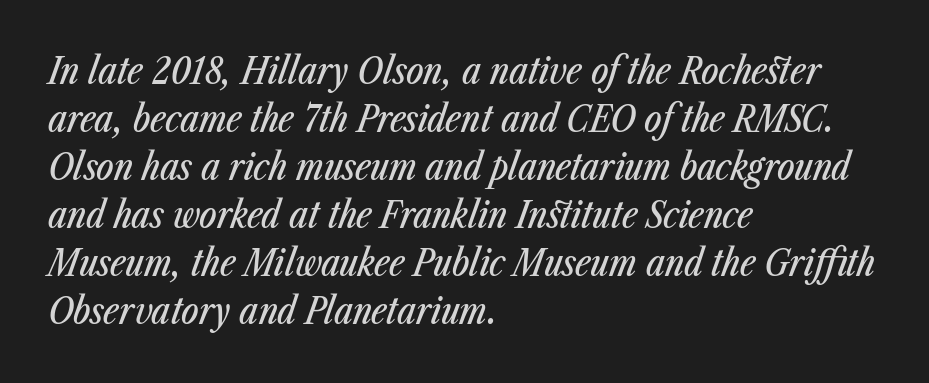
The image shows 37 px condensed type, italic (leaning right); set left-aligned, normal line spacing (1.3x), normal letter spacing, not underlined; low stroke contrast and a medium x-height.
